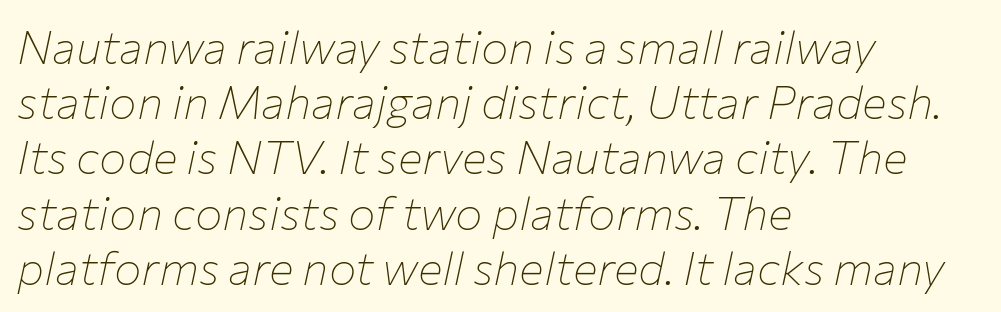
Q: Is the text bold? A: No.
Q: Is the text italic (slanted)? A: Yes, it leans right by about 12 degrees.
Q: Is the text underlined? A: No.
Q: How is the paragraph aligned? A: Left-aligned.
Q: Is the spacing between letters normal or unusually wide? A: Normal.
Q: Width (condensed, normal, or wide)? A: Normal.
Q: Stroke contrast? A: Low.
Q: x-height? A: Medium.
Q: Monospaced? A: No.
